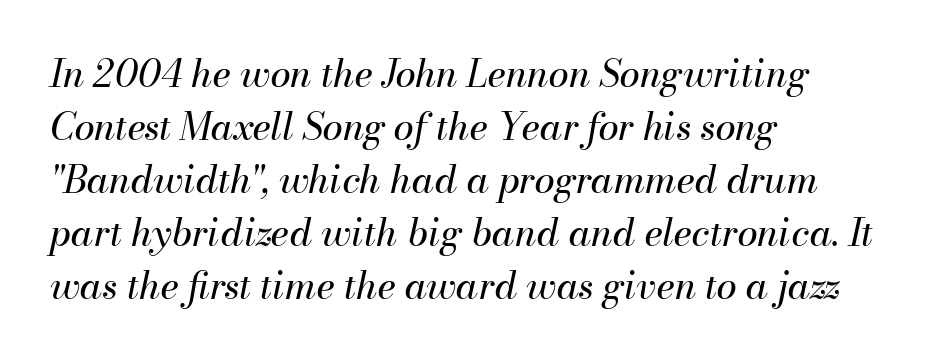
The font's italic variant was chosen for this text. The letterforms sit shoulder to shoulder at normal distance. Looks like regular typesetting: each glyph gets only the width it needs. These glyphs show unthickened strokes, regular width or finer.
